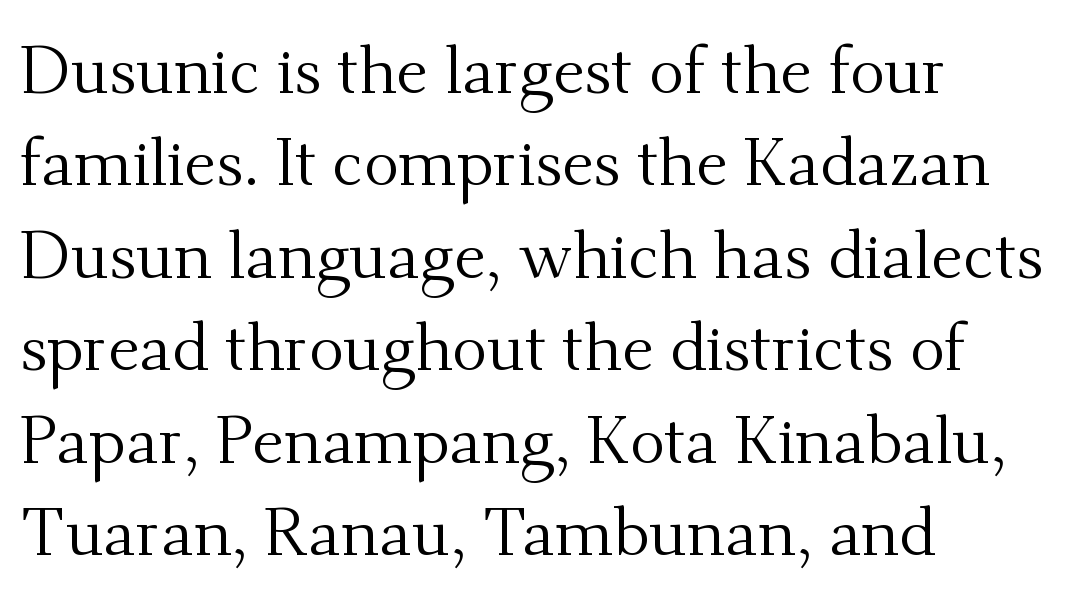
{"serif": "yes", "italic": "no", "bold": "no", "weight": "regular", "width": "normal", "stroke_contrast": "medium", "x_height": "small", "monospaced": "no", "underline": "no", "align": "left", "line_spacing": "normal", "line_spacing_ratio": 1.4, "letter_spacing": "normal", "letter_spacing_em": 0.0, "glyph_px": 66}
